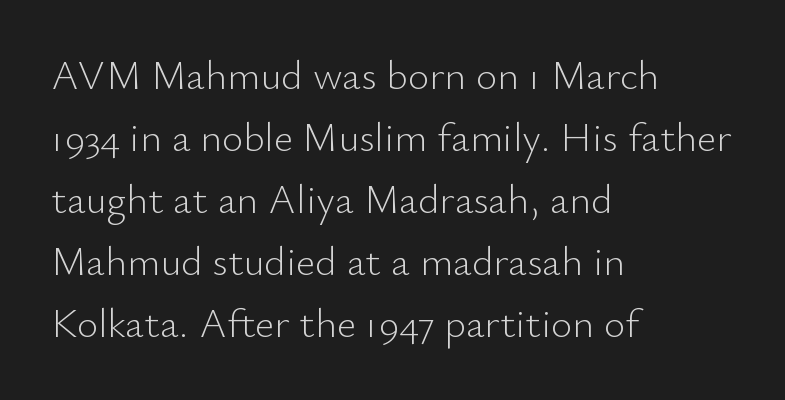
{"serif": "no", "italic": "no", "bold": "no", "weight": "light", "width": "normal", "stroke_contrast": "low", "x_height": "small", "monospaced": "no", "underline": "no", "align": "left", "line_spacing": "normal", "line_spacing_ratio": 1.51, "letter_spacing": "normal", "letter_spacing_em": 0.0, "glyph_px": 41}
